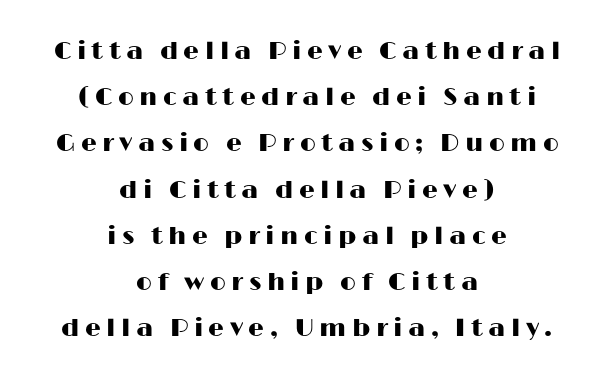
Line starts and ends both wander, symmetrically. The area under the type is left untouched. Rendered with straight, roman letterforms. This sample uses expanded letter spacing, leaving extra air between glyphs.
